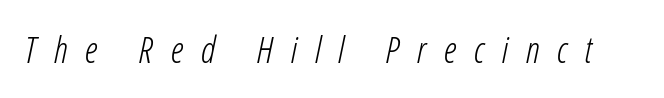
{"italic": "yes", "lean": "right", "slant_degrees": 12, "bold": "no", "weight": "light", "width": "condensed", "stroke_contrast": "low", "x_height": "medium", "monospaced": "no", "underline": "no", "letter_spacing": "wide", "letter_spacing_em": 0.49, "glyph_px": 36}
